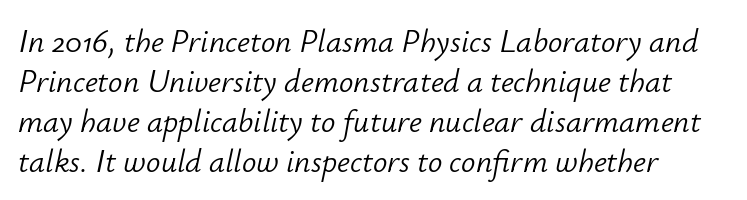
Q: Is the text bold? A: No.
Q: Is the text italic (slanted)? A: Yes, it leans right by about 12 degrees.
Q: Is the text underlined? A: No.
Q: Is the spacing between letters normal or unusually wide? A: Normal.
Q: Is the spacing between lines tight, normal or loose? A: Normal.
Q: Width (condensed, normal, or wide)? A: Normal.
Q: Stroke contrast? A: Low.
Q: x-height? A: Small.
Q: Monospaced? A: No.
